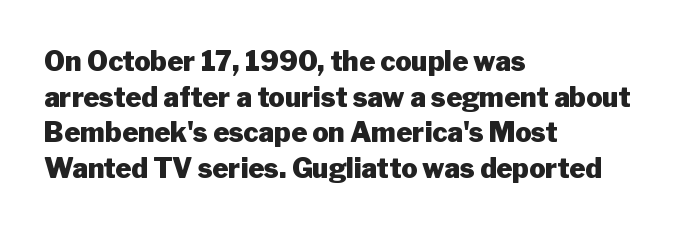
The image shows 27 px bold type, upright; set left-aligned, normal line spacing (1.32x), normal letter spacing, not underlined.
